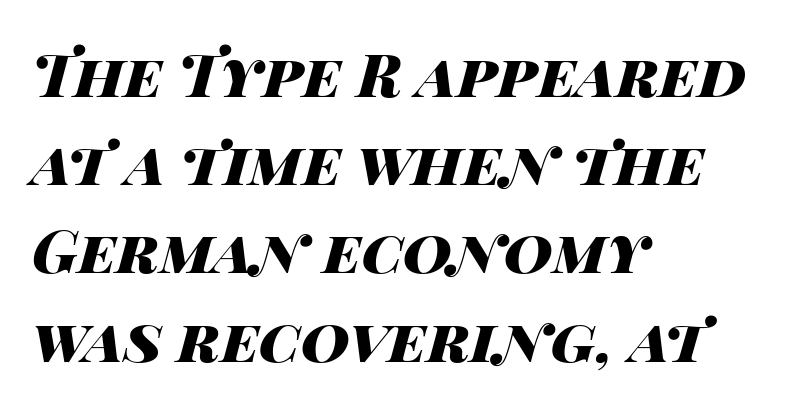
The image shows 60 px heavy, wide type, italic (leaning right); set left-aligned, normal line spacing (1.47x), normal letter spacing, not underlined; high stroke contrast and a large x-height.
